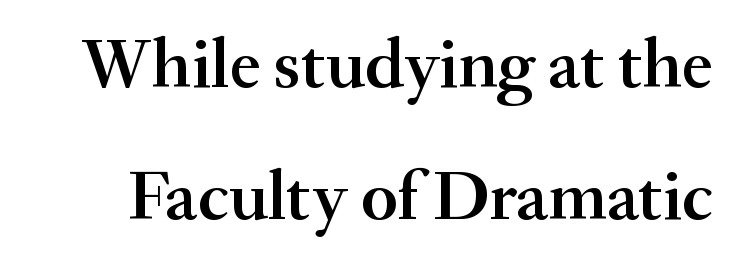
Q: Is the text bold? A: Semi-bold.
Q: Is the text italic (slanted)? A: No, it is upright.
Q: Is the typeface a serif or a sans-serif typeface? A: Serif.
Q: Is the text underlined? A: No.
Q: Is the spacing between letters normal or unusually wide? A: Normal.
Q: Width (condensed, normal, or wide)? A: Normal.
Q: Stroke contrast? A: Medium.
Q: x-height? A: Small.
Q: Monospaced? A: No.
